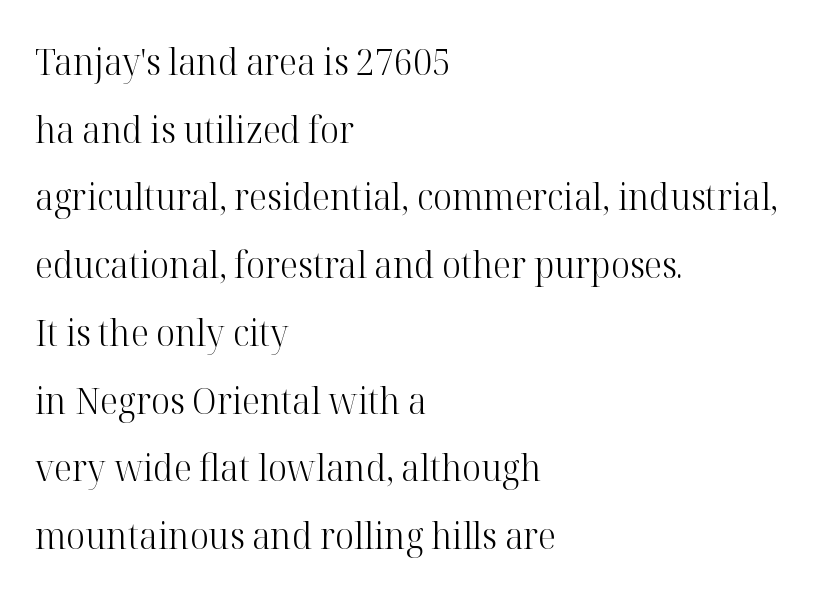
Q: Is the text bold? A: No.
Q: Is the text italic (slanted)? A: No, it is upright.
Q: Is the typeface a serif or a sans-serif typeface? A: Serif.
Q: Is the text underlined? A: No.
Q: How is the paragraph aligned? A: Left-aligned.
Q: Is the spacing between letters normal or unusually wide? A: Normal.
Q: Width (condensed, normal, or wide)? A: Normal.
Q: Stroke contrast? A: High.
Q: x-height? A: Medium.
Q: Monospaced? A: No.
